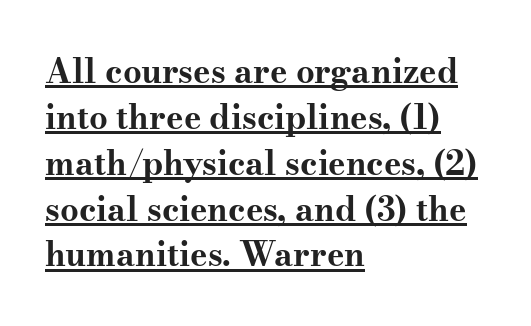
The image shows 33 px bold, wide serif type, upright; set left-aligned, normal line spacing (1.39x), normal letter spacing, underlined; medium stroke contrast and a small x-height.
